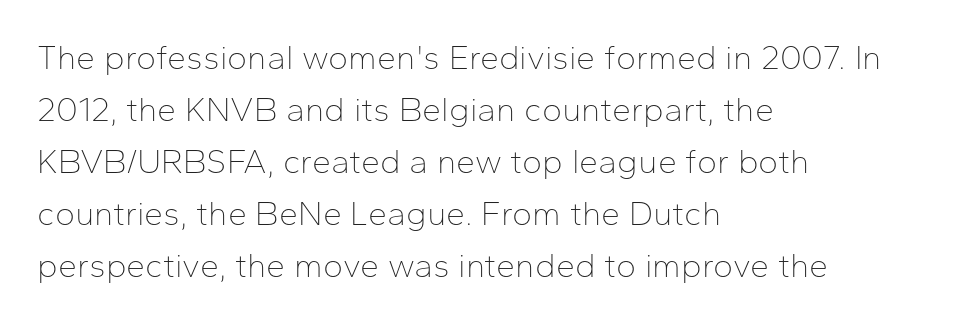
The lines sit at an ordinary, default distance from one another. This is sans-serif lettering, the kind often seen on screens and signage. Stems and bowls with no extra thickness — not bold. Posture: vertical.
